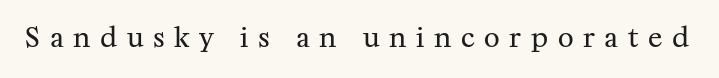
Q: Is the text bold? A: No.
Q: Is the text italic (slanted)? A: No, it is upright.
Q: Is the text underlined? A: No.
Q: Is the spacing between letters normal or unusually wide? A: Unusually wide.
